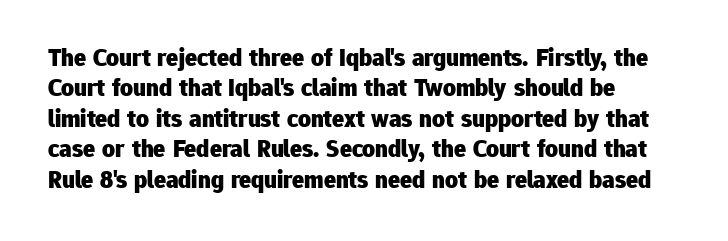
The image shows 25 px bold type, upright; set left-aligned, line spacing 1.22x, normal letter spacing, not underlined.
